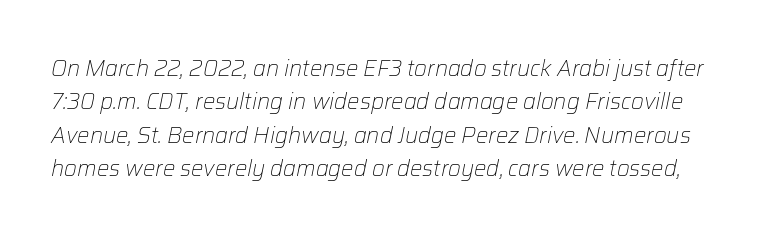
Q: Is the text bold? A: No.
Q: Is the text italic (slanted)? A: Yes, it leans right by about 12 degrees.
Q: Is the text underlined? A: No.
Q: Is the spacing between letters normal or unusually wide? A: Normal.
Q: Is the spacing between lines tight, normal or loose? A: Normal.
